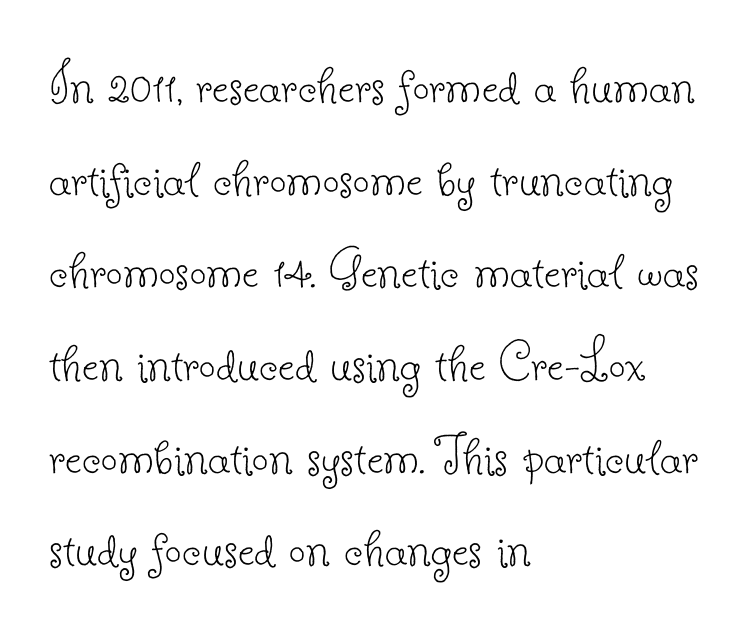
The image shows 59 px thin serif type, upright; set left-aligned, normal line spacing (1.57x), normal letter spacing, not underlined; low stroke contrast and a small x-height.
